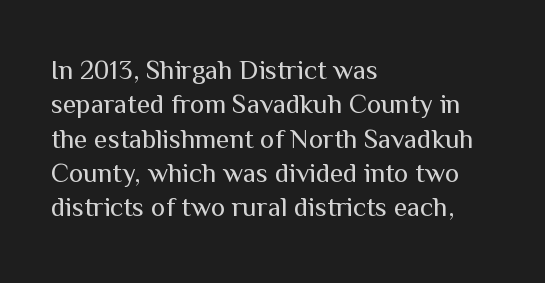
{"italic": "no", "bold": "no", "underline": "no", "align": "left", "line_spacing": "normal", "line_spacing_ratio": 1.27, "letter_spacing": "normal", "letter_spacing_em": 0.0, "glyph_px": 27}
